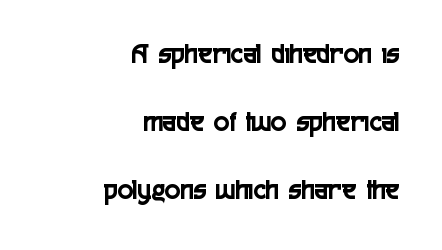
These lines are composed in type without serifs. Is there much room between lines? Yes — plenty of vertical air separates them. Does extra space separate the letters? No, they use regular spacing. A typesetter would call this proportional, since set widths differ per character.
